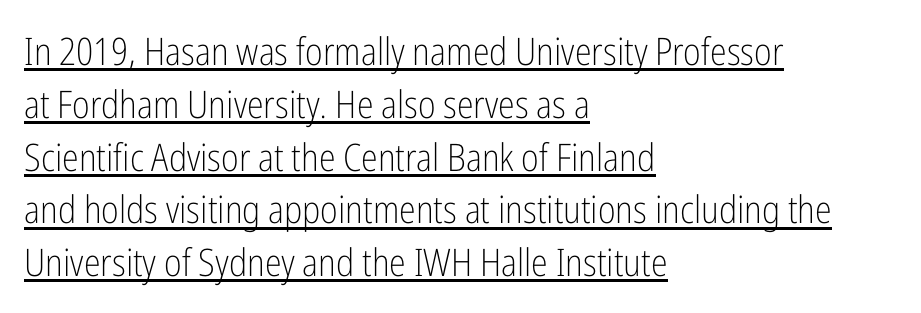
{"serif": "no", "italic": "no", "bold": "no", "weight": "light", "width": "condensed", "stroke_contrast": "low", "x_height": "medium", "monospaced": "no", "underline": "yes", "align": "left", "line_spacing": "normal", "line_spacing_ratio": 1.39, "letter_spacing": "normal", "letter_spacing_em": 0.0, "glyph_px": 38}
